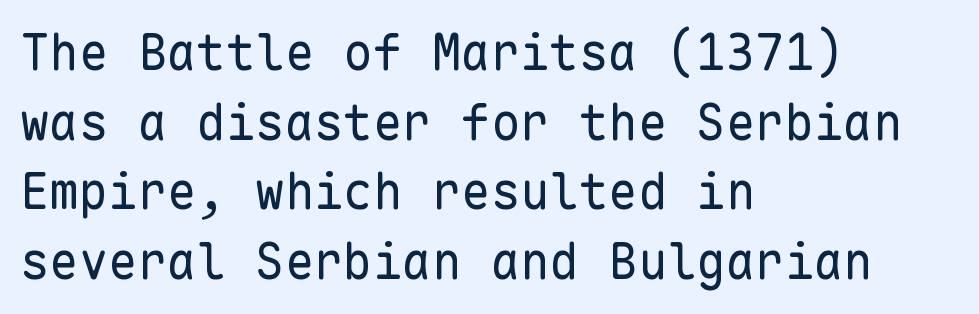
Every character here occupies the same horizontal width, giving the sample a typewriter-like rhythm. These lines sit exactly where default settings would place them. Observe the absence of serifs on each vertical stroke in this sample. This reads as an unemphasized weight, regular at the heaviest.
